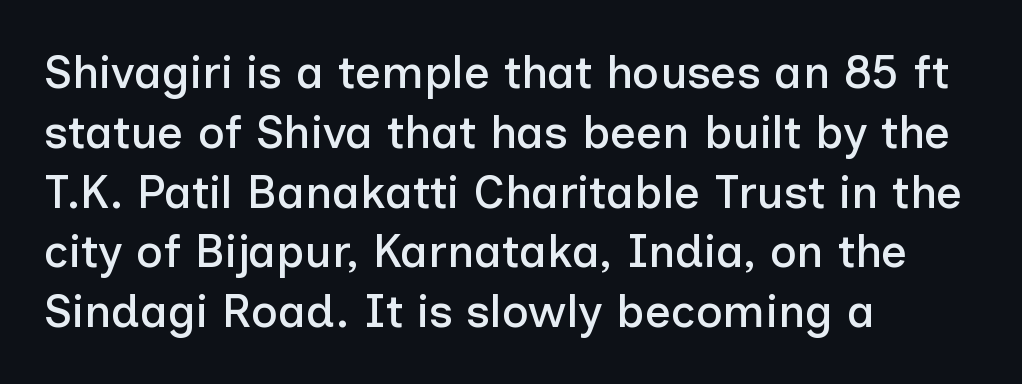
{"serif": "no", "italic": "no", "width": "normal", "stroke_contrast": "low", "x_height": "medium", "monospaced": "no", "underline": "no", "align": "left", "line_spacing": "normal", "line_spacing_ratio": 1.3, "letter_spacing": "normal", "letter_spacing_em": 0.0, "glyph_px": 46}
